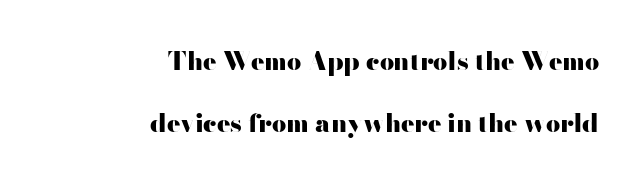
{"italic": "no", "bold": "yes", "underline": "no", "align": "right", "line_spacing": "loose", "line_spacing_ratio": 2.49, "letter_spacing": "normal", "letter_spacing_em": 0.0, "glyph_px": 25}
